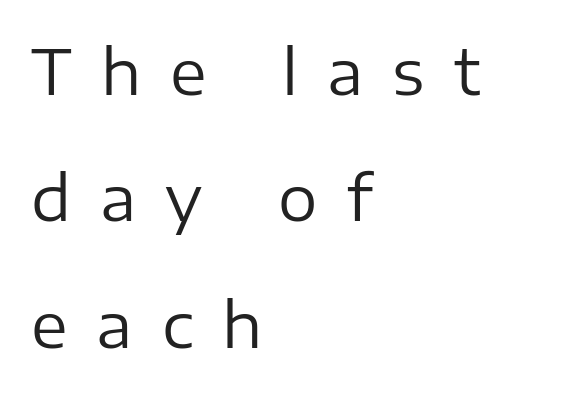
Q: Is the text bold? A: No.
Q: Is the text italic (slanted)? A: No, it is upright.
Q: Is the typeface a serif or a sans-serif typeface? A: Sans-serif.
Q: Is the text underlined? A: No.
Q: How is the paragraph aligned? A: Left-aligned.
Q: Is the spacing between letters normal or unusually wide? A: Unusually wide.
Q: Is the spacing between lines tight, normal or loose? A: Loose.
Q: Width (condensed, normal, or wide)? A: Normal.
Q: Stroke contrast? A: Low.
Q: x-height? A: Medium.
Q: Monospaced? A: No.
